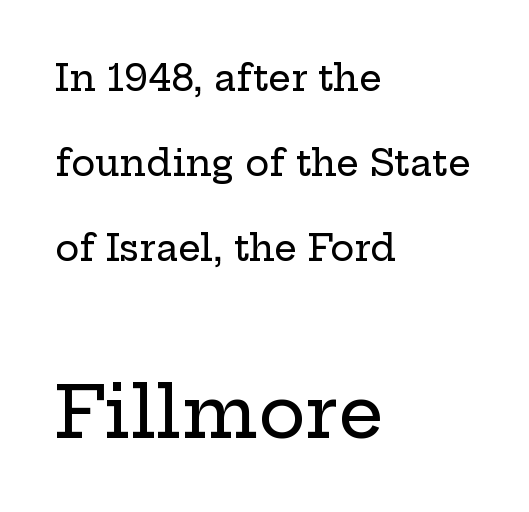
The image shows 71 px wide serif type, upright; set left-aligned, loose line spacing (2.36x), normal letter spacing, not underlined; the second (bottom) block is 1.97x larger; low stroke contrast and a medium x-height.
